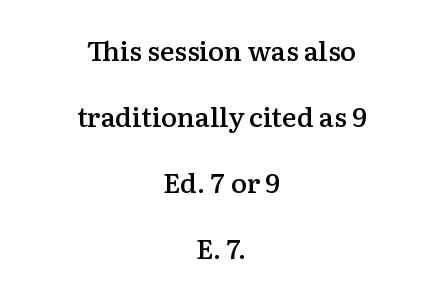
When letters stand straight like this, we call the style roman or upright. Vertical spacing — loose. Horizontal alignment here is central, giving a formal, balanced look. Any mark beneath the type? The region is blank. Standard letterfit; no display-style spreading of the glyphs. Look at the stroke-to-counter ratio: somewhat heavy, a semibold.
